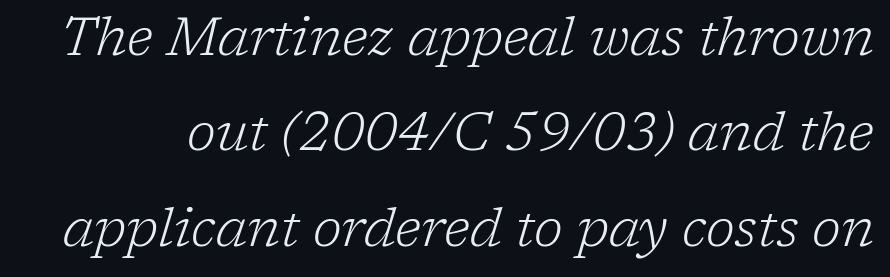
Q: Is the text bold? A: No.
Q: Is the text italic (slanted)? A: Yes, it leans right by about 17 degrees.
Q: Is the typeface a serif or a sans-serif typeface? A: Serif.
Q: Is the text underlined? A: No.
Q: Is the spacing between letters normal or unusually wide? A: Normal.
Q: Width (condensed, normal, or wide)? A: Normal.
Q: Stroke contrast? A: Low.
Q: x-height? A: Medium.
Q: Monospaced? A: No.
